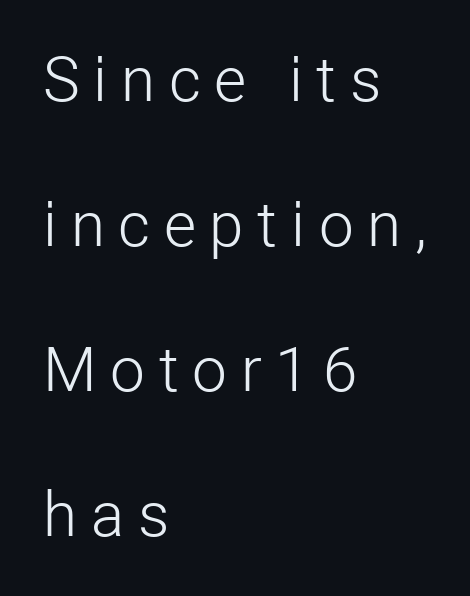
{"serif": "no", "italic": "no", "bold": "no", "weight": "light", "width": "normal", "stroke_contrast": "low", "x_height": "medium", "monospaced": "no", "underline": "no", "align": "left", "line_spacing": "loose", "line_spacing_ratio": 2.34, "letter_spacing": "wide", "letter_spacing_em": 0.22, "glyph_px": 62}
